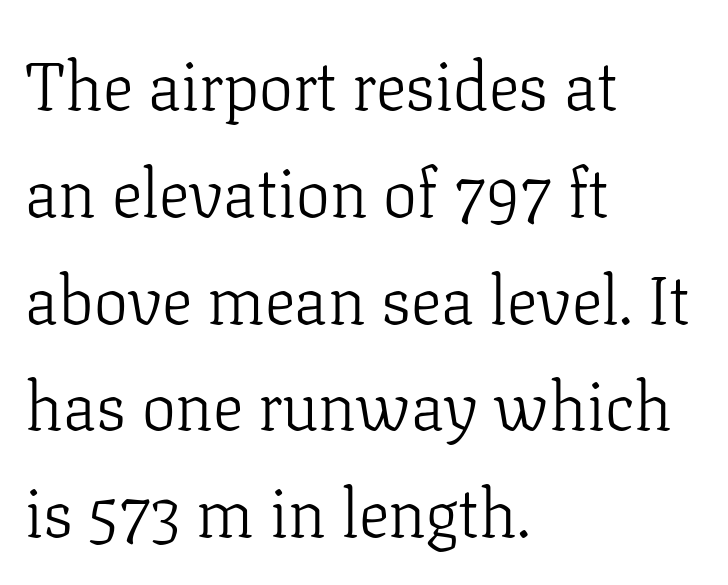
Note the varied advance widths — an 'i' is clearly narrower than an 'm'. All the whitespace from short lines collects on the right. Reading down the column, the eye jumps a familiar distance to each next line. To sum up the face: it has serifs.
